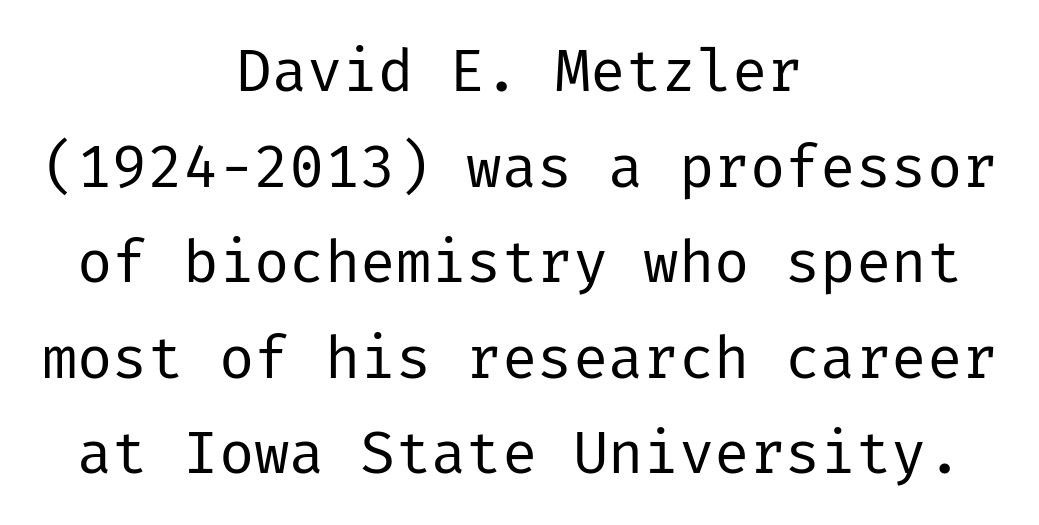
Q: Is the text bold? A: No.
Q: Is the text italic (slanted)? A: No, it is upright.
Q: Is the typeface a serif or a sans-serif typeface? A: Sans-serif.
Q: Is the text underlined? A: No.
Q: How is the paragraph aligned? A: Centered.
Q: Is the spacing between letters normal or unusually wide? A: Normal.
Q: Is the spacing between lines tight, normal or loose? A: Normal.
Q: Width (condensed, normal, or wide)? A: Normal.
Q: Stroke contrast? A: Low.
Q: x-height? A: Medium.
